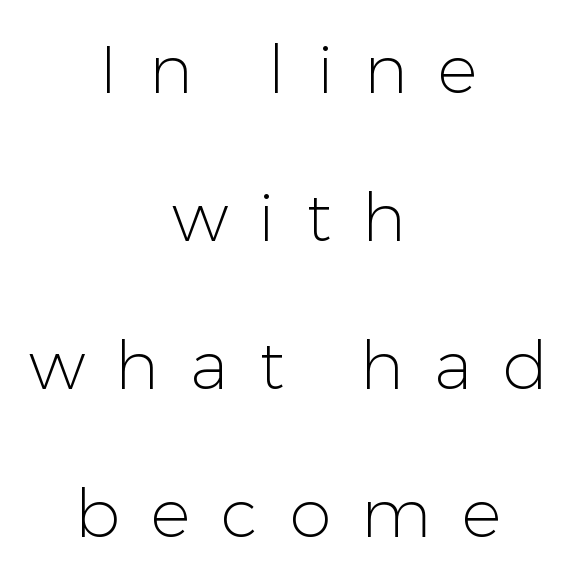
Successive baselines arrive slowly, with a big drop between each. Neither beginnings nor endings align; midpoints do. Anything drawn beneath the words? Only blank space. Proportional: the letters do not fall into vertical columns.
